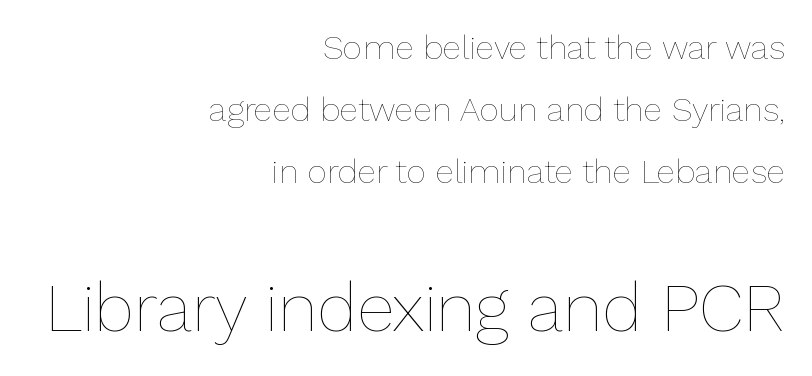
{"italic": "no", "bold": "no", "weight": "thin", "width": "normal", "stroke_contrast": "low", "x_height": "medium", "monospaced": "no", "underline": "no", "align": "right", "line_spacing_ratio": 1.82, "letter_spacing": "normal", "letter_spacing_em": 0.0, "larger_block": "second", "size_ratio": 2.0, "glyph_px": 68}
